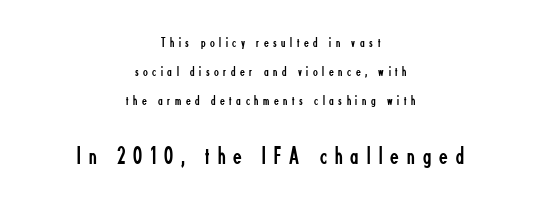
Horizontal alignment here is central, giving a formal, balanced look. These lines have a slow, spaced-out rhythm from letter to letter. Descender tails drop into unmarked territory. You get the small type first, then a jump to larger type. Baseline-to-baseline distance is far greater than the letter height.
